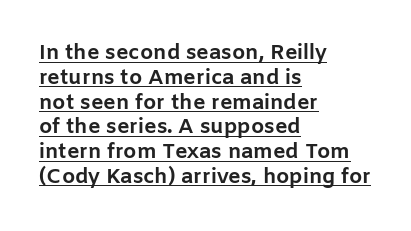
The image shows 21 px bold type, upright; set left-aligned, line spacing 1.18x, normal letter spacing, underlined.
